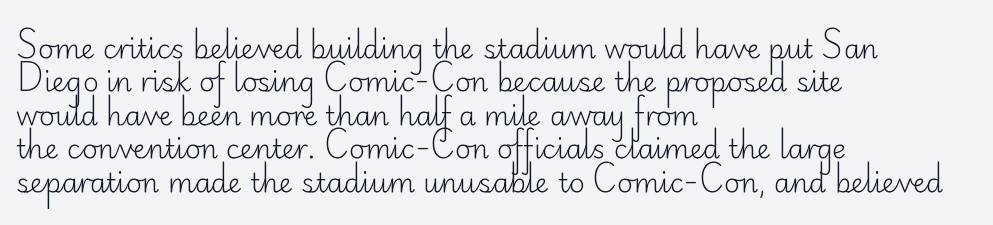
No letter is thick-stroked: the sample isn't bold. This rendering leaves character spacing at its baseline value. A bare baseline throughout the passage. Line beginnings align vertically; line endings do not. This sample uses an upright cut, with every glyph sitting square on the baseline.
